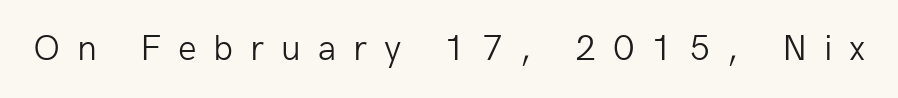
The rendering uses natural spacing where letterforms have individual widths. I'd call this a sans setting — the letters go barefoot. The letters are spread apart with noticeably loose tracking. Weight class: somewhere from thin through regular. Is there any slant? The stems are plumb. The specimen omits any rule beneath the text block's lines.
